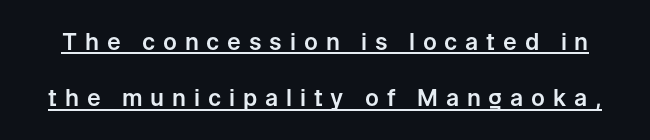
{"italic": "no", "underline": "yes", "line_spacing": "loose", "line_spacing_ratio": 2.45, "letter_spacing": "wide", "letter_spacing_em": 0.34, "glyph_px": 23}
